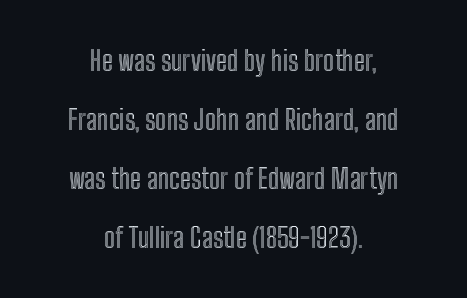
Q: Is the text italic (slanted)? A: No, it is upright.
Q: Is the text underlined? A: No.
Q: How is the paragraph aligned? A: Centered.
Q: Is the spacing between letters normal or unusually wide? A: Normal.
Q: Is the spacing between lines tight, normal or loose? A: Loose.
